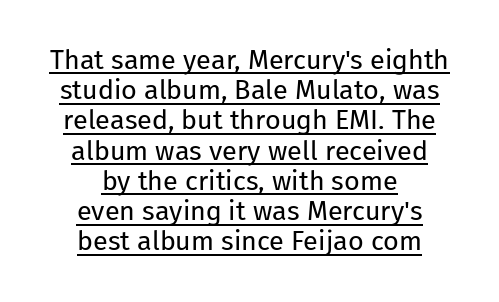
The image shows 27 px text type, upright; set centered, tight line spacing (1.12x), normal letter spacing, underlined.
